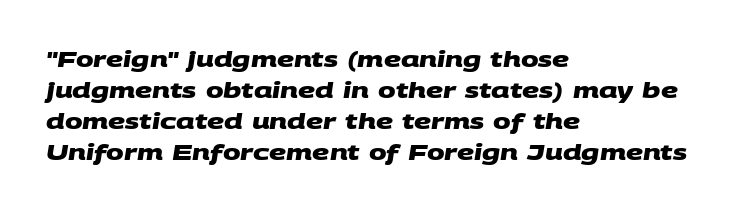
{"bold": "yes", "underline": "no", "align": "left", "line_spacing": "normal", "line_spacing_ratio": 1.48, "letter_spacing": "normal", "letter_spacing_em": 0.0, "glyph_px": 21}
